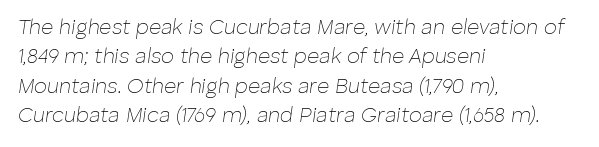
The image shows 21 px text type, italic (leaning right); set left-aligned, normal line spacing (1.4x), normal letter spacing, not underlined.
